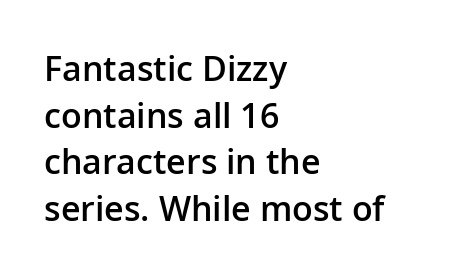
The image shows 34 px semibold sans-serif type, upright; set left-aligned, normal line spacing (1.37x), normal letter spacing, not underlined; low stroke contrast and a medium x-height.
